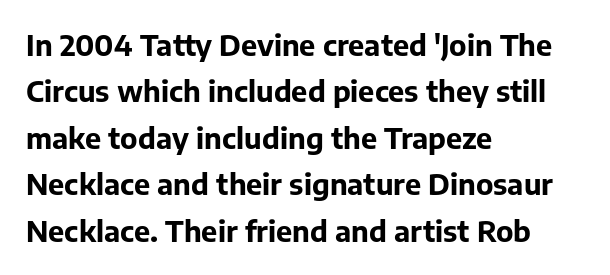
{"serif": "no", "italic": "no", "bold": "yes", "weight": "bold", "width": "normal", "stroke_contrast": "low", "x_height": "medium", "monospaced": "no", "underline": "no", "align": "left", "line_spacing": "normal", "line_spacing_ratio": 1.6, "letter_spacing": "normal", "letter_spacing_em": 0.0, "glyph_px": 29}
